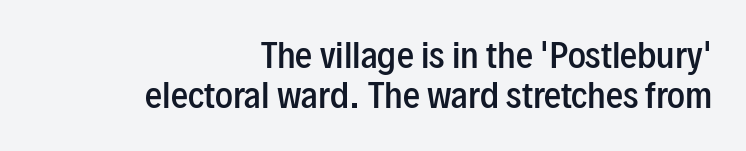
The image shows 34 px semibold, condensed sans-serif type, upright; set right-aligned, line spacing 1.19x, normal letter spacing, not underlined; low stroke contrast and a medium x-height.
